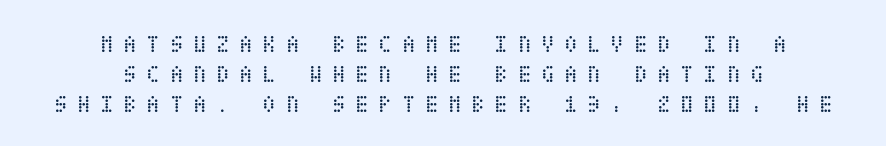
{"italic": "no", "bold": "no", "underline": "no", "align": "center", "line_spacing_ratio": 1.24, "letter_spacing": "wide", "letter_spacing_em": 0.42, "glyph_px": 24}
